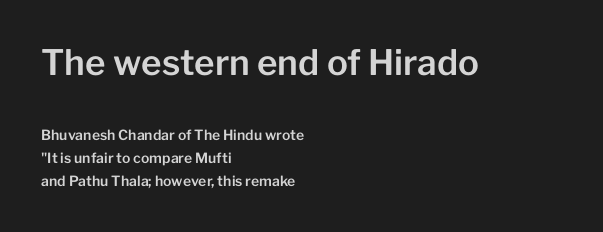
{"serif": "no", "italic": "no", "width": "normal", "stroke_contrast": "low", "x_height": "medium", "monospaced": "no", "underline": "no", "align": "left", "line_spacing": "normal", "line_spacing_ratio": 1.64, "letter_spacing": "normal", "letter_spacing_em": 0.0, "larger_block": "first", "size_ratio": 2.5, "glyph_px": 35}
